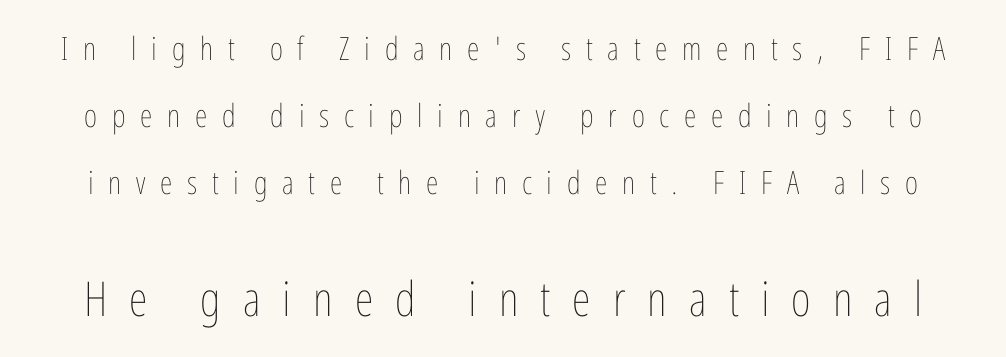
{"italic": "no", "bold": "no", "weight": "thin", "width": "condensed", "stroke_contrast": "low", "x_height": "medium", "monospaced": "no", "underline": "no", "line_spacing": "loose", "line_spacing_ratio": 2.09, "letter_spacing": "wide", "letter_spacing_em": 0.46, "larger_block": "second", "size_ratio": 1.5, "glyph_px": 48}
